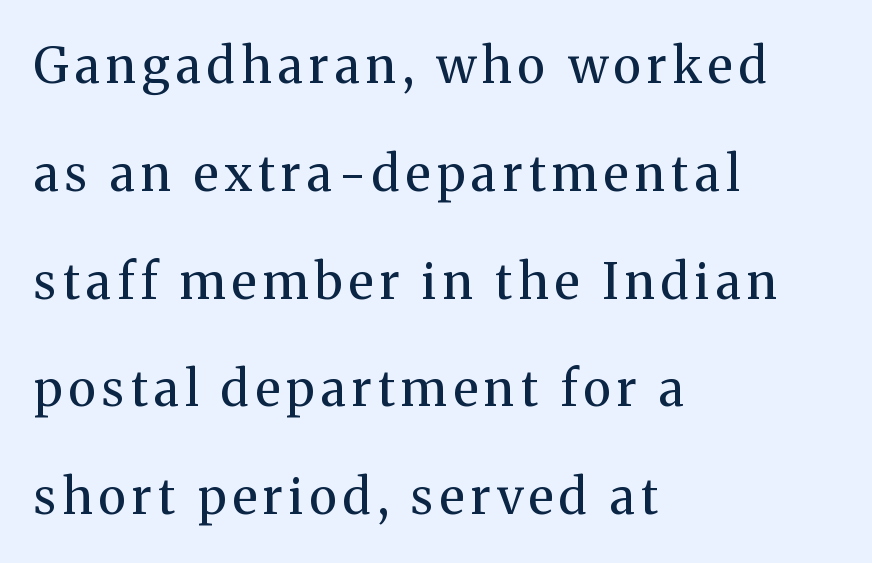
Note: serifs present on the glyphs. Note the varied advance widths — an 'i' is clearly narrower than an 'm'. Bare-footed words on every line. Each new line begins a long way beneath the previous one.
